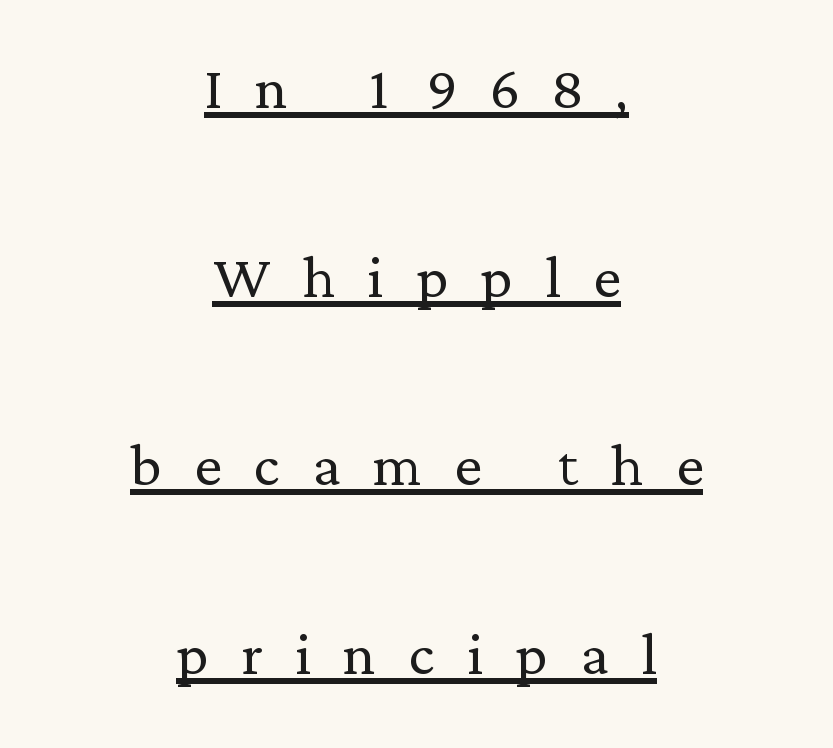
The face used here is proportionally spaced, like ordinary book or web type. Each stroke keeps to a modest, everyday thickness or less. There is plenty of visible air inserted between adjacent glyphs. A great deal of white space separates one row of letters from the next.
